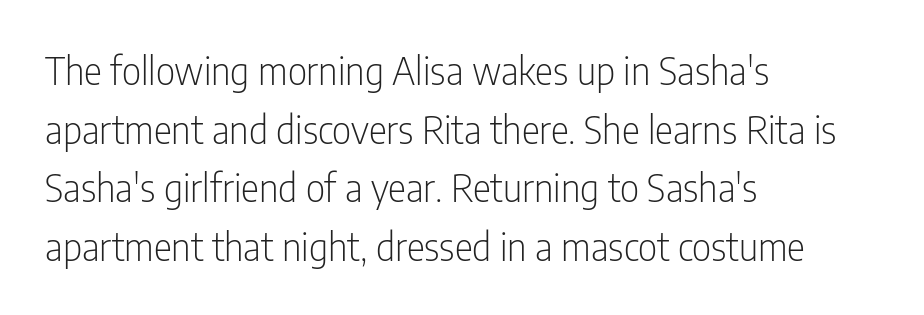
Short note: letters normally spaced. The passage shown is typed in a proportional face where columns would drift. You can tell it's not italic because the verticals are truly vertical. These glyphs show unthickened strokes, regular width or finer. Layout note: lines flush left.
